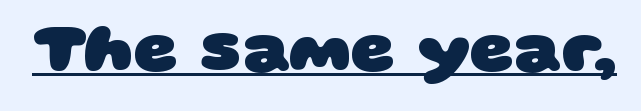
{"serif": "no", "bold": "yes", "weight": "heavy", "width": "wide", "stroke_contrast": "low", "x_height": "large", "monospaced": "no", "underline": "yes", "letter_spacing": "normal", "letter_spacing_em": 0.0, "glyph_px": 68}
